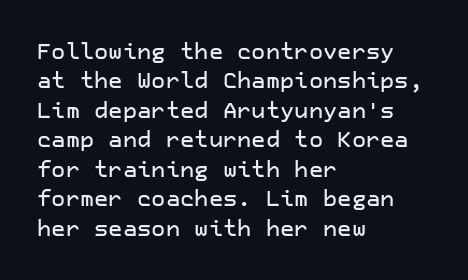
{"italic": "no", "underline": "no", "align": "left", "line_spacing": "normal", "line_spacing_ratio": 1.34, "letter_spacing": "normal", "letter_spacing_em": 0.0, "glyph_px": 22}
